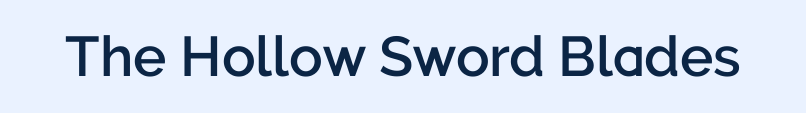
{"serif": "no", "italic": "no", "bold": "semi", "weight": "semibold", "width": "normal", "stroke_contrast": "low", "x_height": "medium", "monospaced": "no", "underline": "no", "letter_spacing": "normal", "letter_spacing_em": 0.0, "glyph_px": 56}
